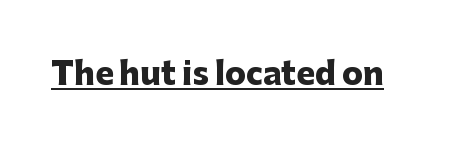
Posture: vertical. Pretty heavy lettering here — definitely bold. Looks like regular typesetting: each glyph gets only the width it needs. The rendering shows plain stroke endings on the letterforms — a sans-serif design. Students, note that the glyphs here touch the page at normal intervals.
